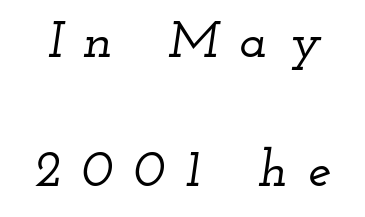
The image shows 52 px wide serif type, italic (leaning right); set loose line spacing (2.48x), unusually wide letter spacing (+0.39 em), not underlined; low stroke contrast and a small x-height.
